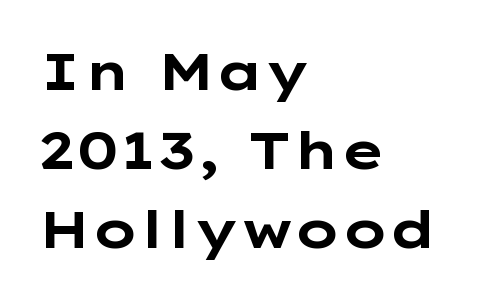
{"serif": "no", "italic": "no", "bold": "yes", "weight": "bold", "width": "wide", "stroke_contrast": "low", "x_height": "medium", "monospaced": "no", "underline": "no", "align": "left", "line_spacing": "normal", "line_spacing_ratio": 1.52, "letter_spacing": "normal", "letter_spacing_em": 0.0, "glyph_px": 52}
